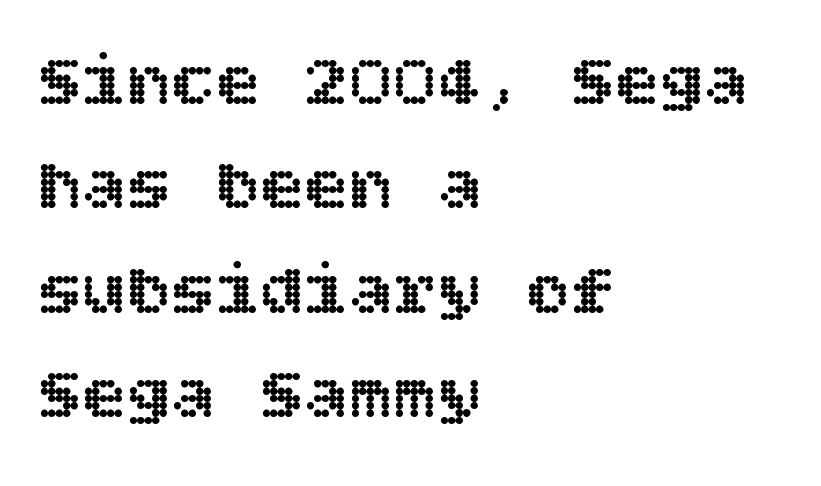
Q: Is the text italic (slanted)? A: No, it is upright.
Q: Is the text underlined? A: No.
Q: How is the paragraph aligned? A: Left-aligned.
Q: Is the spacing between letters normal or unusually wide? A: Normal.
Q: Is the spacing between lines tight, normal or loose? A: Normal.
Q: Width (condensed, normal, or wide)? A: Normal.
Q: x-height? A: Large.
